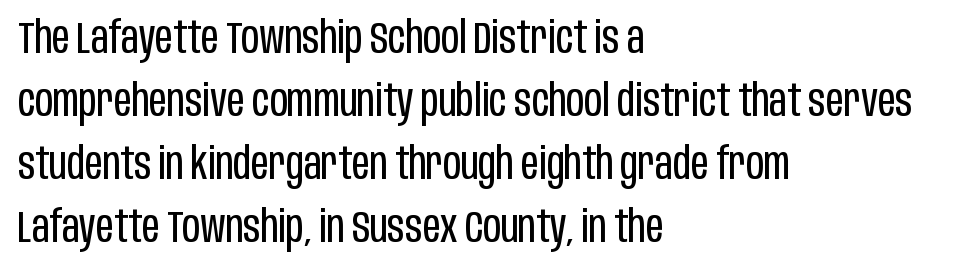
The image shows 44 px regular-weight, condensed sans-serif type, upright; set left-aligned, normal line spacing (1.43x), normal letter spacing, not underlined; low stroke contrast and a large x-height.
